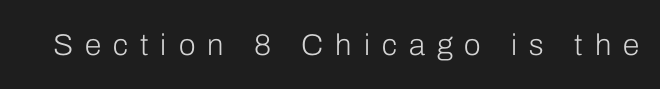
Q: Is the text bold? A: No.
Q: Is the text italic (slanted)? A: No, it is upright.
Q: Is the typeface a serif or a sans-serif typeface? A: Sans-serif.
Q: Is the text underlined? A: No.
Q: Is the spacing between letters normal or unusually wide? A: Unusually wide.
Q: Width (condensed, normal, or wide)? A: Normal.
Q: Stroke contrast? A: Low.
Q: x-height? A: Medium.
Q: Monospaced? A: No.
